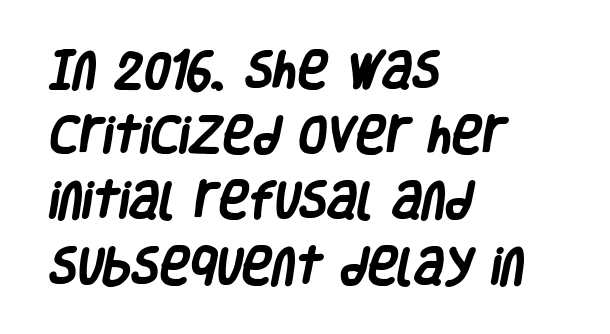
The image shows 41 px heavy, condensed sans-serif type; set left-aligned, normal line spacing (1.59x), normal letter spacing, not underlined; low stroke contrast and a large x-height.
